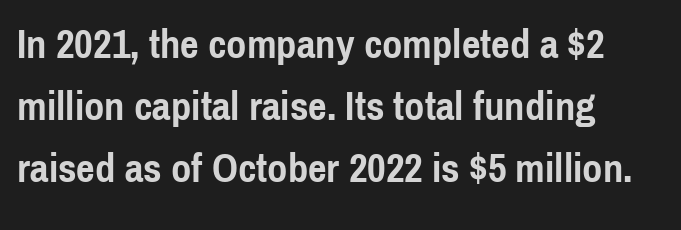
The face used here has the dense, thick strokes of a bold. Unlike italic type, these characters show no tilt at all. Whoever set this chose a conventional vertical rhythm. The lines in this sample share a left origin and differ only in where they stop.
